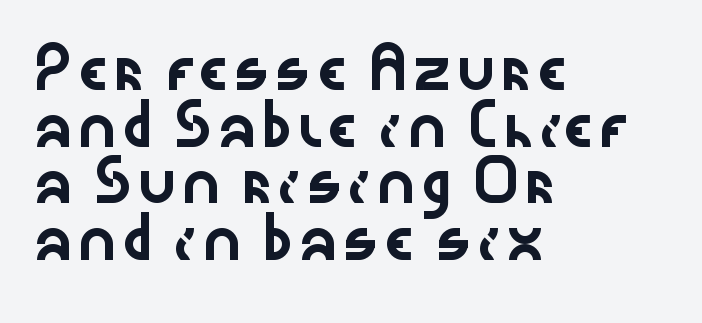
The image shows 38 px wide sans-serif type, upright; set left-aligned, normal line spacing (1.49x), normal letter spacing, not underlined; low stroke contrast and a medium x-height.
